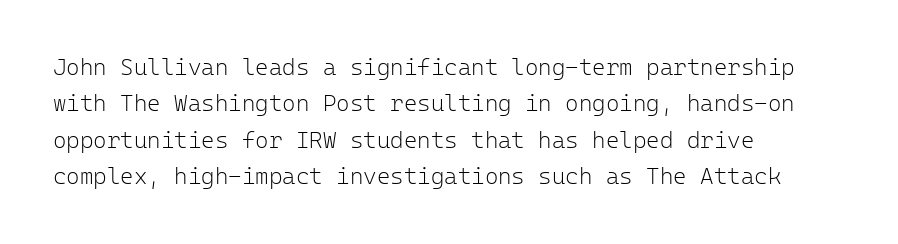
The image shows 23 px text type, upright; set left-aligned, normal line spacing (1.58x), normal letter spacing, not underlined.
